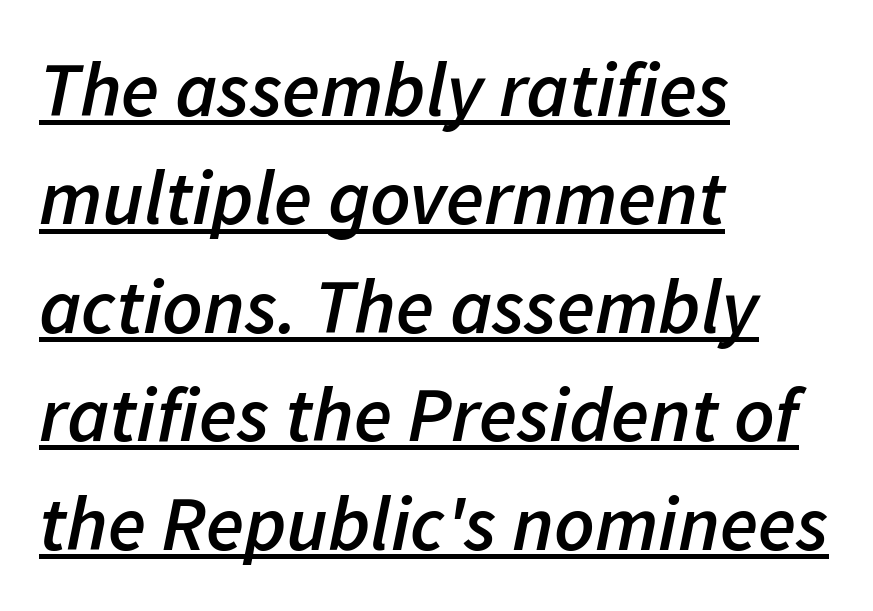
The face used here is proportionally spaced, like ordinary book or web type. Vertically, the passage feels balanced, rows spaced as you'd expect. Nothing unusual about the tracking: characters are spaced as the font intends. A rule runs beneath these lines of type.
